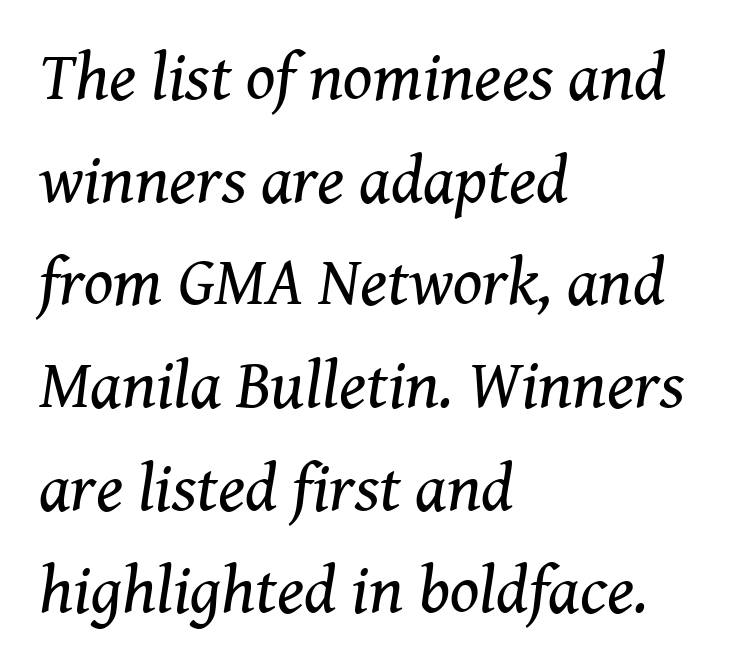
Character widths vary here, with narrow letters taking less room than wide ones. In terms of letterform style, serifs are clearly present. No extra tracking has been applied to these lines. When letters slant like this, we call the style italic.
